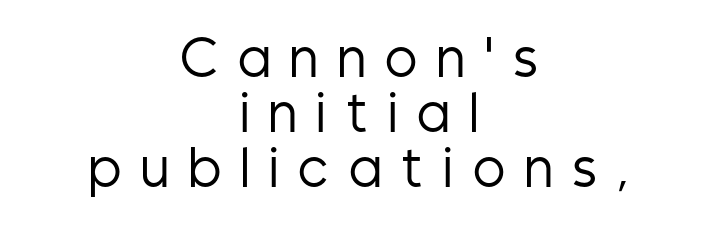
The axis of the letterforms is exactly vertical. Classification — sans serif. What's the leading like? Squeezed, with rows nearly overlapping. The letters advance in unequal steps, a hallmark of proportional type.
